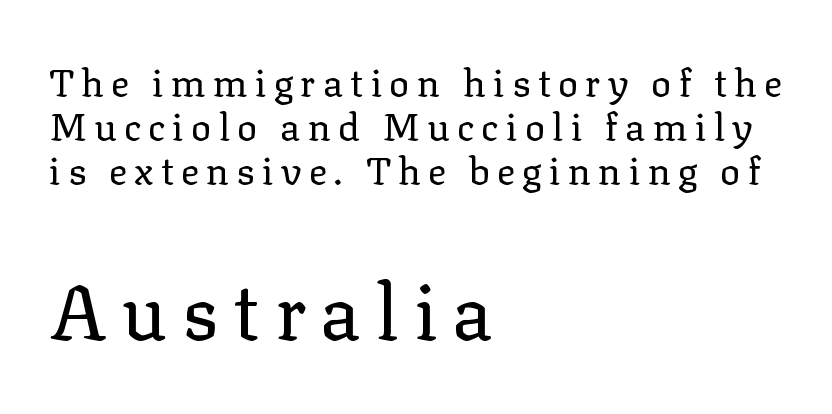
{"serif": "yes", "italic": "no", "bold": "no", "weight": "regular", "width": "normal", "stroke_contrast": "low", "x_height": "medium", "monospaced": "no", "underline": "no", "align": "left", "line_spacing_ratio": 1.16, "larger_block": "second", "size_ratio": 2.03, "glyph_px": 77}
